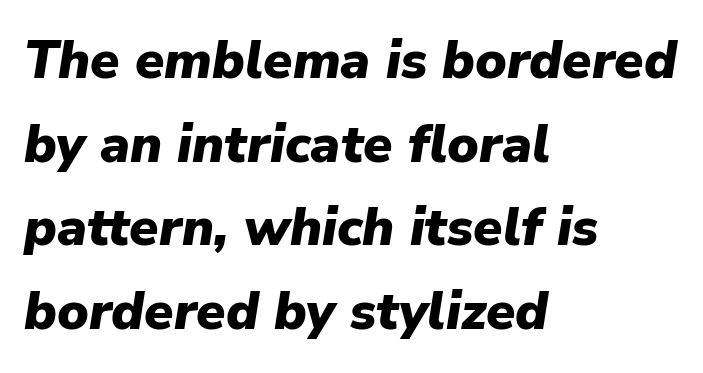
{"italic": "yes", "lean": "right", "slant_degrees": 9, "bold": "yes", "weight": "heavy", "width": "normal", "stroke_contrast": "low", "x_height": "medium", "monospaced": "no", "underline": "no", "align": "left", "line_spacing": "normal", "line_spacing_ratio": 1.58, "letter_spacing": "normal", "letter_spacing_em": 0.0, "glyph_px": 53}
